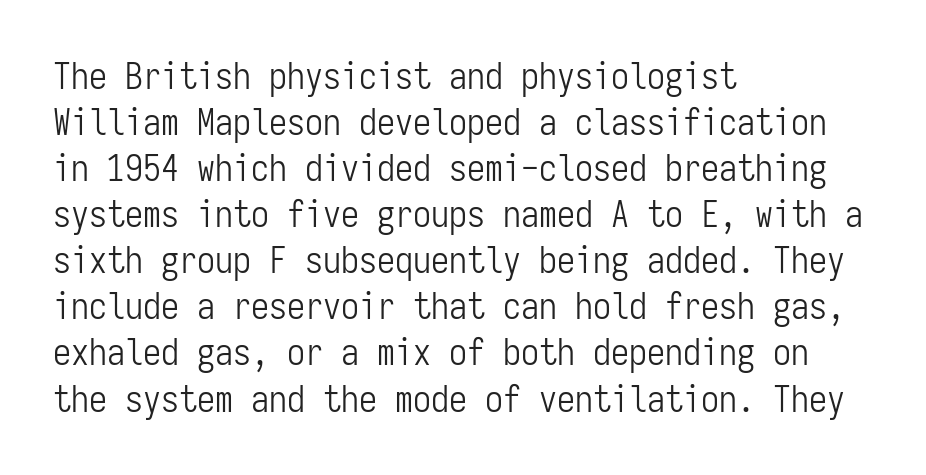
The image shows 36 px light, condensed sans-serif type, upright, monospaced; set left-aligned, normal line spacing (1.28x), normal letter spacing, not underlined; low stroke contrast and a medium x-height.
